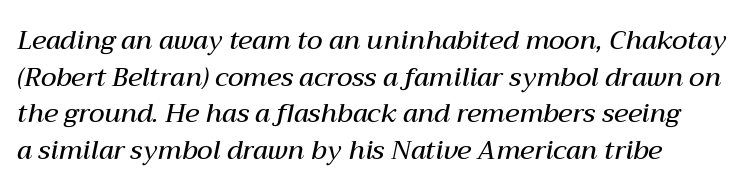
{"italic": "yes", "lean": "right", "slant_degrees": 12, "bold": "semi", "underline": "no", "line_spacing": "normal", "line_spacing_ratio": 1.41, "letter_spacing": "normal", "letter_spacing_em": 0.0, "glyph_px": 26}
